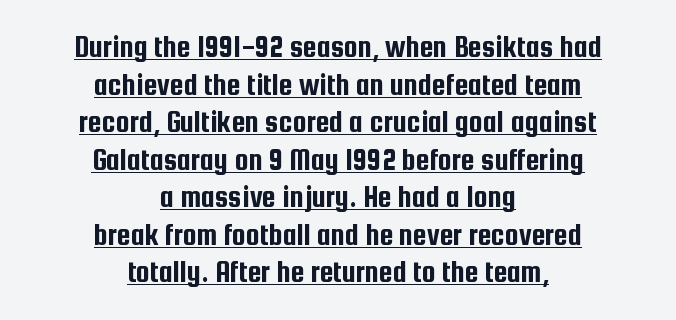
The image shows 31 px condensed sans-serif type, upright; set centered, line spacing 1.21x, normal letter spacing, underlined; low stroke contrast and a medium x-height.
